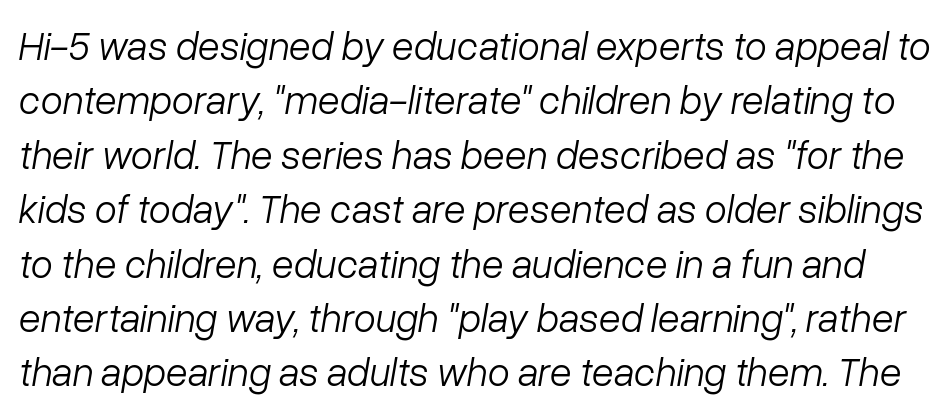
The image shows 40 px light type, italic (leaning right); set normal line spacing (1.36x), normal letter spacing, not underlined; low stroke contrast and a medium x-height.
